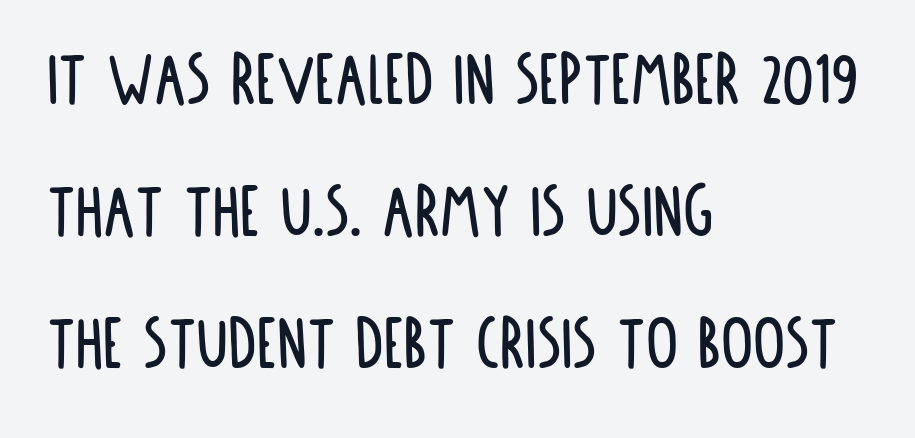
The image shows 80 px condensed sans-serif type, upright; set left-aligned, normal line spacing (1.65x), normal letter spacing, not underlined; low stroke contrast and a large x-height.
